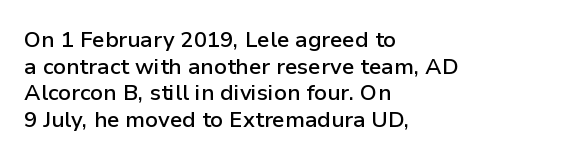
{"italic": "no", "bold": "semi", "underline": "no", "align": "left", "line_spacing_ratio": 1.21, "letter_spacing": "normal", "letter_spacing_em": 0.0, "glyph_px": 22}
